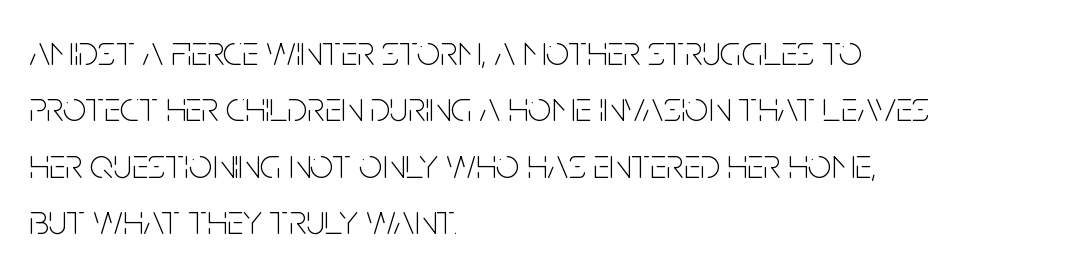
Q: Is the text bold? A: No.
Q: Is the text italic (slanted)? A: No, it is upright.
Q: Is the typeface a serif or a sans-serif typeface? A: Sans-serif.
Q: Is the text underlined? A: No.
Q: How is the paragraph aligned? A: Left-aligned.
Q: Is the spacing between letters normal or unusually wide? A: Normal.
Q: Is the spacing between lines tight, normal or loose? A: Normal.
Q: Width (condensed, normal, or wide)? A: Condensed.
Q: Stroke contrast? A: Low.
Q: x-height? A: Large.
Q: Monospaced? A: No.
